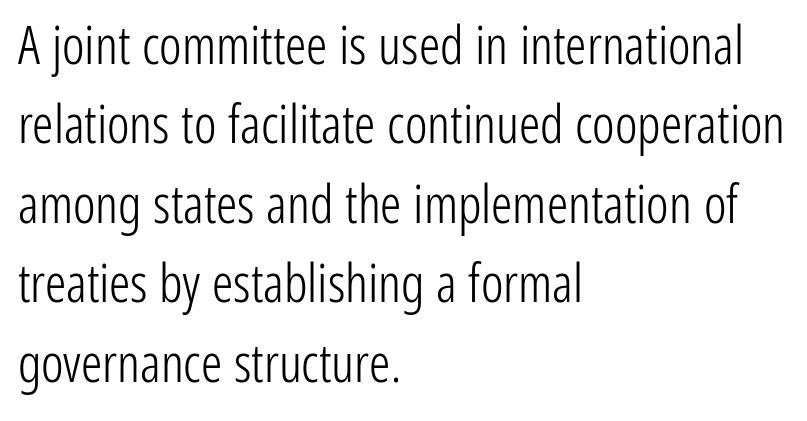
Q: Is the text bold? A: No.
Q: Is the text italic (slanted)? A: No, it is upright.
Q: Is the typeface a serif or a sans-serif typeface? A: Sans-serif.
Q: Is the text underlined? A: No.
Q: How is the paragraph aligned? A: Left-aligned.
Q: Is the spacing between letters normal or unusually wide? A: Normal.
Q: Is the spacing between lines tight, normal or loose? A: Normal.
Q: Width (condensed, normal, or wide)? A: Condensed.
Q: Stroke contrast? A: Low.
Q: x-height? A: Medium.
Q: Monospaced? A: No.
